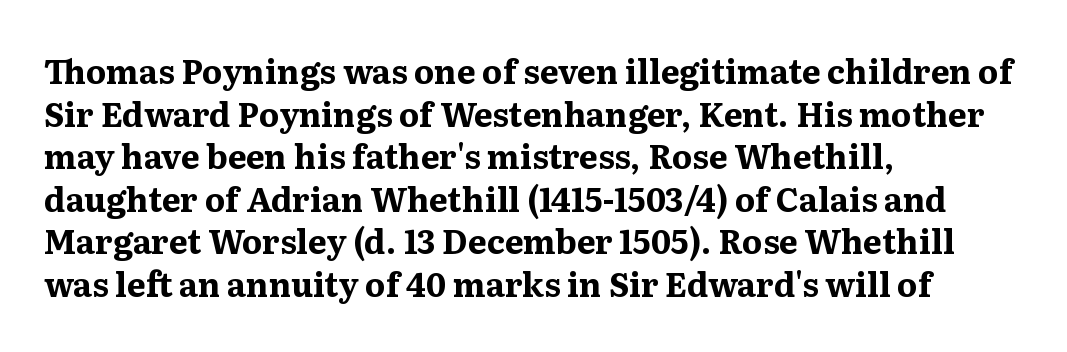
Has an underline been added? It has not. Do the characters align in a grid? No, the font is proportional. The type family on display is of the serif kind. This block has exactly the height ordinary leading produces. In terms of posture, this sample is upright.
